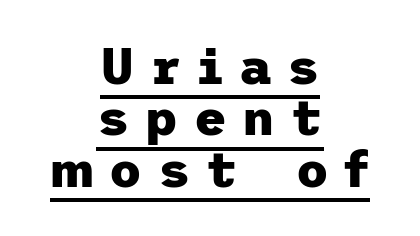
{"serif": "no", "italic": "no", "bold": "yes", "weight": "heavy", "width": "normal", "stroke_contrast": "low", "x_height": "medium", "underline": "yes", "align": "center", "line_spacing": "tight", "line_spacing_ratio": 1.03, "letter_spacing": "wide", "letter_spacing_em": 0.32, "glyph_px": 50}
